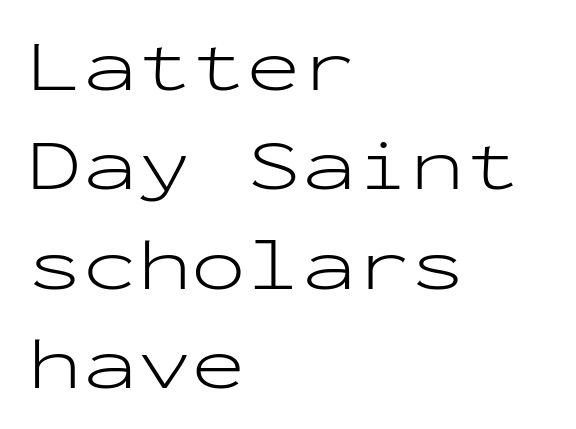
Posture: straight, roman, zero tilt. Interline gaps are of average width in this sample. Letter spacing: default. Summary of weight: not heavy and not bold. The setting favours the left margin, as ordinary paragraphs usually do.
